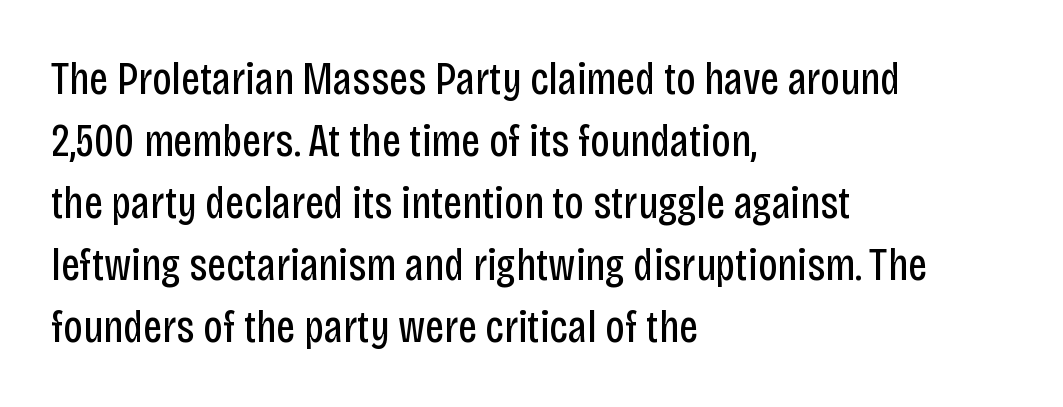
Do the characters align in a grid? No, the font is proportional. The letterforms sit shoulder to shoulder at normal distance. Reading down the column, the eye jumps a familiar distance to each next line. Compared with a typical body face, this is equally light or lighter still. Descenders are the only things crossing below the line.
